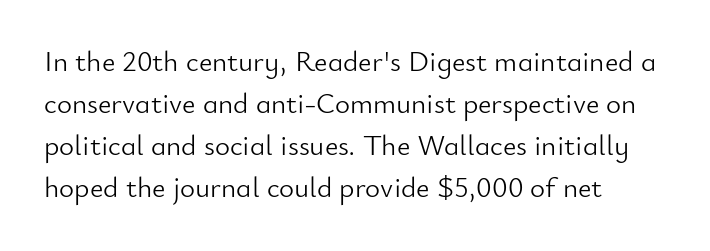
The letters sit at their default tracking, neither squeezed nor spread. Leading: standard. Varying glyph widths throughout — classic text-font behaviour. Visually the block forms a straight wall on the left and a jagged coastline on the right. This reads as an unemphasized weight, regular at the heaviest. This is the regular roman posture of the typeface.
